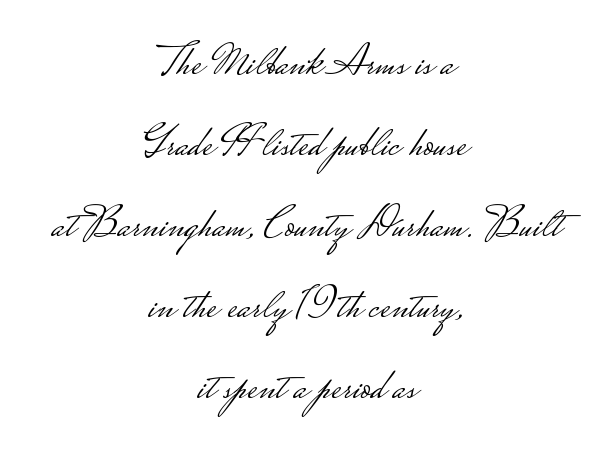
The image shows 45 px light, wide sans-serif type; set centered, line spacing 1.8x, normal letter spacing, not underlined; low stroke contrast.
